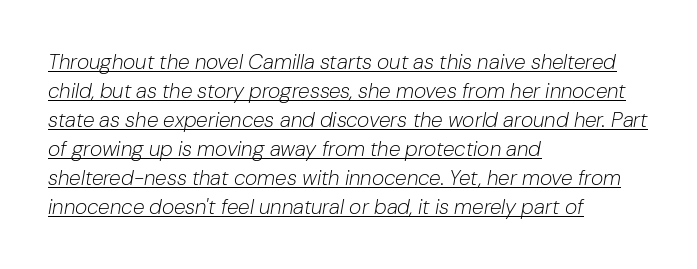
The image shows 21 px text type, italic (leaning right); set left-aligned, normal line spacing (1.38x), normal letter spacing, underlined.
